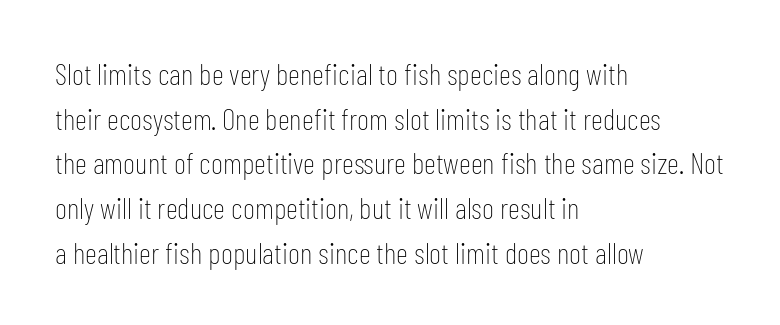
Q: Is the text bold? A: No.
Q: Is the text italic (slanted)? A: No, it is upright.
Q: Is the typeface a serif or a sans-serif typeface? A: Sans-serif.
Q: Is the text underlined? A: No.
Q: How is the paragraph aligned? A: Left-aligned.
Q: Is the spacing between letters normal or unusually wide? A: Normal.
Q: Is the spacing between lines tight, normal or loose? A: Normal.
Q: Width (condensed, normal, or wide)? A: Condensed.
Q: Stroke contrast? A: Low.
Q: x-height? A: Medium.
Q: Monospaced? A: No.
